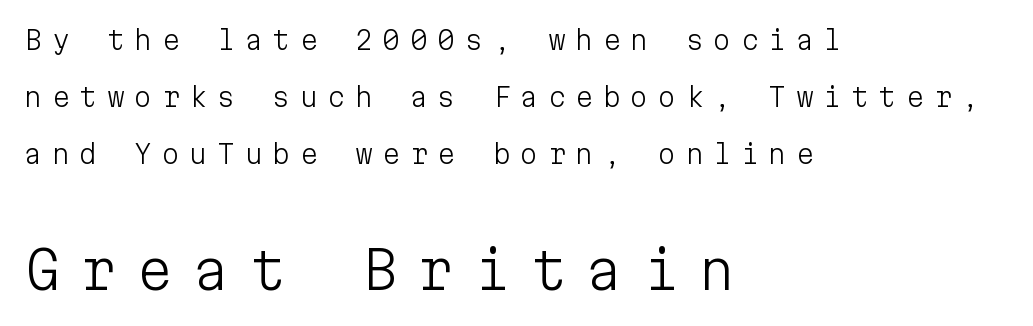
{"serif": "no", "italic": "no", "bold": "no", "weight": "light", "width": "normal", "stroke_contrast": "low", "x_height": "medium", "monospaced": "yes", "underline": "no", "align": "left", "line_spacing": "loose", "line_spacing_ratio": 2.19, "letter_spacing": "wide", "letter_spacing_em": 0.36, "larger_block": "second", "size_ratio": 2.04, "glyph_px": 53}
